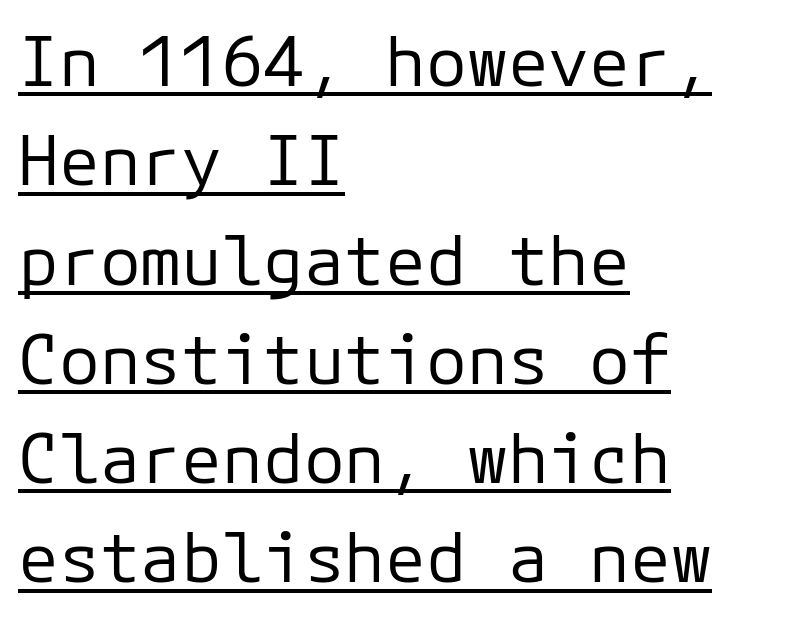
Q: Is the text bold? A: No.
Q: Is the text italic (slanted)? A: No, it is upright.
Q: Is the typeface a serif or a sans-serif typeface? A: Sans-serif.
Q: Is the text underlined? A: Yes.
Q: How is the paragraph aligned? A: Left-aligned.
Q: Is the spacing between letters normal or unusually wide? A: Normal.
Q: Is the spacing between lines tight, normal or loose? A: Normal.
Q: Width (condensed, normal, or wide)? A: Normal.
Q: Stroke contrast? A: Low.
Q: x-height? A: Medium.
Q: Monospaced? A: Yes.
